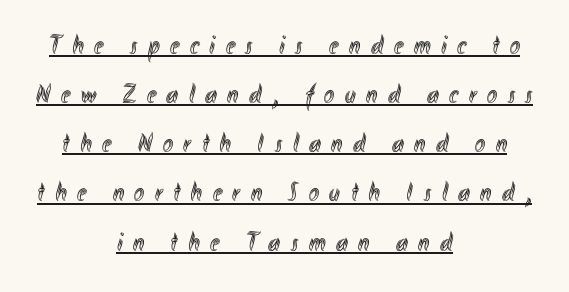
Each line is balanced around a shared central axis. Each word looks stretched out because of the extra space between its letters. Somebody hit Ctrl+U on this one — the words are underlined.
